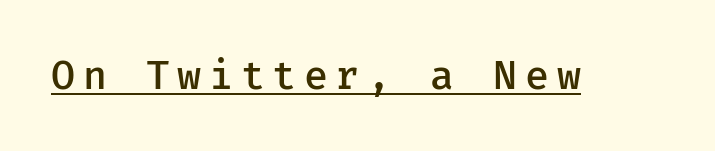
The type sits square on the baseline with zero lean. Grotesque or geometric, the face here clearly has no serifs. This is the in-between weight designers call semibold or demi. A typographer would call this underscored text.
